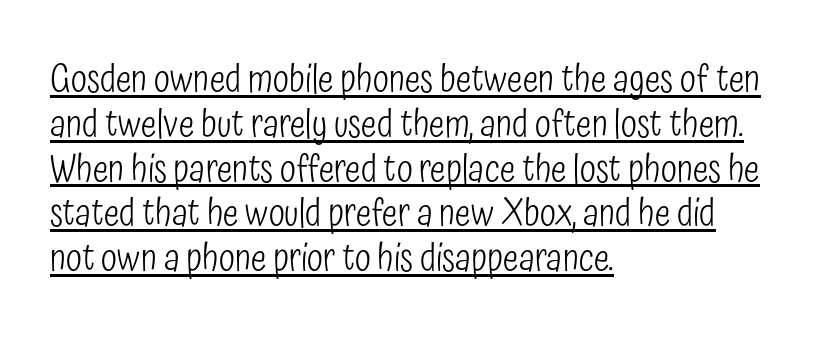
The image shows 37 px light, condensed sans-serif type, upright; set left-aligned, line spacing 1.21x, normal letter spacing, underlined; low stroke contrast and a medium x-height.
